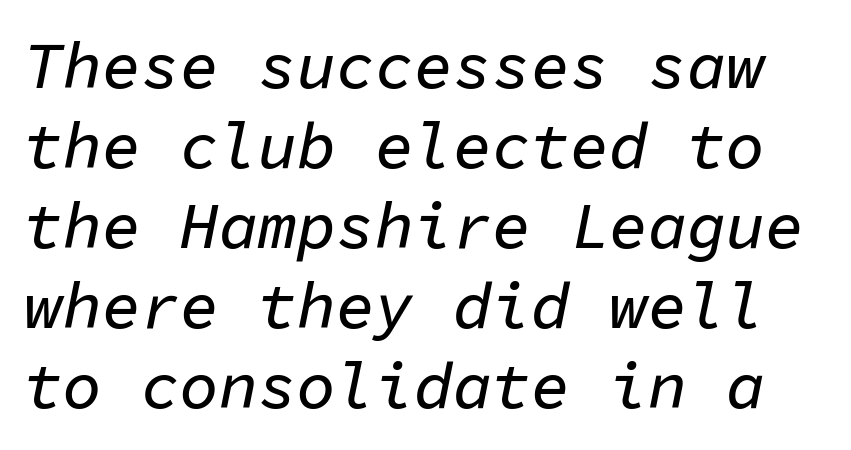
The glyphs are unaccompanied by any horizontal stroke below them. The letters march in equal steps, a hallmark of fixed-pitch type. Compared with ordinary roman type, these characters are visibly tilted. The face used here is rendered with its standard letterfit.
